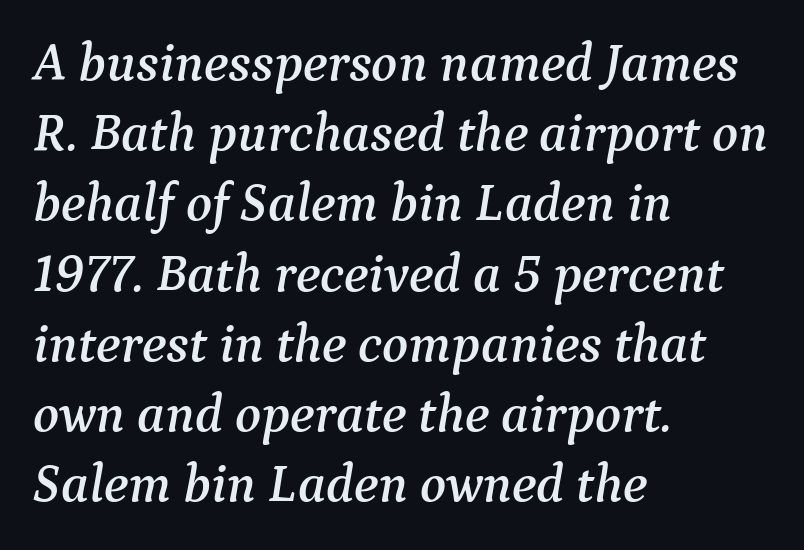
Rows of type keep a routine distance in the vertical direction. Character widths vary here, with narrow letters taking less room than wide ones. Short note: letters normally spaced. A serif font was chosen for this passage. Letters rest on an invisible, unmarked baseline. Italic? Definitely — the glyphs are oblique.
